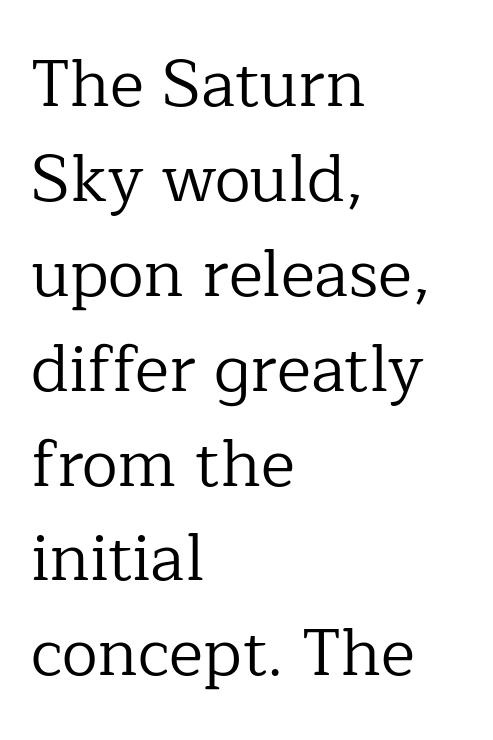
Q: Is the text bold? A: No.
Q: Is the text italic (slanted)? A: No, it is upright.
Q: Is the typeface a serif or a sans-serif typeface? A: Serif.
Q: Is the text underlined? A: No.
Q: How is the paragraph aligned? A: Left-aligned.
Q: Is the spacing between letters normal or unusually wide? A: Normal.
Q: Is the spacing between lines tight, normal or loose? A: Normal.
Q: Width (condensed, normal, or wide)? A: Normal.
Q: Stroke contrast? A: Low.
Q: x-height? A: Medium.
Q: Monospaced? A: No.
